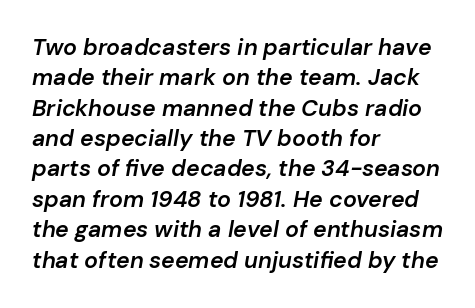
Q: Is the text bold? A: Semi-bold.
Q: Is the text italic (slanted)? A: Yes, it leans right by about 10 degrees.
Q: Is the text underlined? A: No.
Q: How is the paragraph aligned? A: Left-aligned.
Q: Is the spacing between letters normal or unusually wide? A: Normal.
Q: Is the spacing between lines tight, normal or loose? A: Normal.
